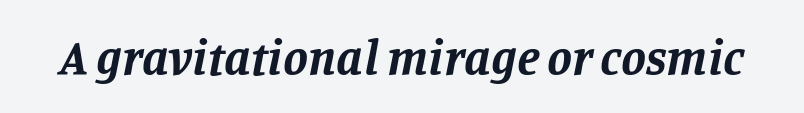
The image shows 50 px bold serif type, italic (leaning right); set normal letter spacing, not underlined; low stroke contrast and a large x-height.
